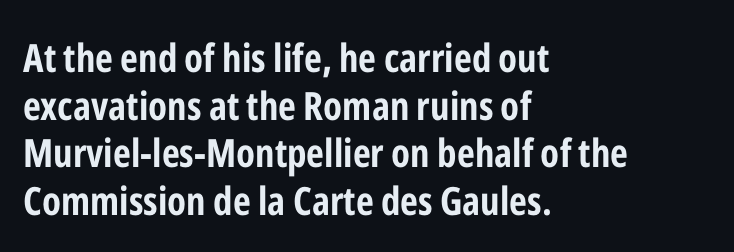
{"serif": "no", "italic": "no", "bold": "yes", "weight": "bold", "width": "condensed", "stroke_contrast": "low", "x_height": "medium", "monospaced": "no", "underline": "no", "align": "left", "line_spacing_ratio": 1.22, "letter_spacing": "normal", "letter_spacing_em": 0.0, "glyph_px": 39}
